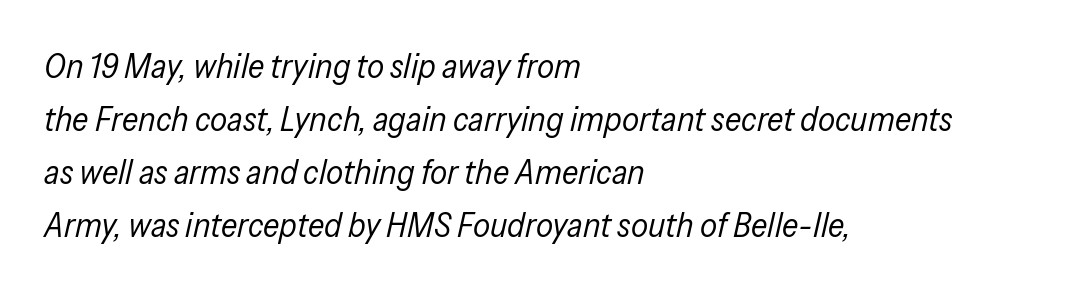
Q: Is the text bold? A: No.
Q: Is the text italic (slanted)? A: Yes, it leans right by about 13 degrees.
Q: Is the text underlined? A: No.
Q: How is the paragraph aligned? A: Left-aligned.
Q: Is the spacing between letters normal or unusually wide? A: Normal.
Q: Is the spacing between lines tight, normal or loose? A: Normal.
Q: Width (condensed, normal, or wide)? A: Condensed.
Q: Stroke contrast? A: Low.
Q: x-height? A: Medium.
Q: Monospaced? A: No.
